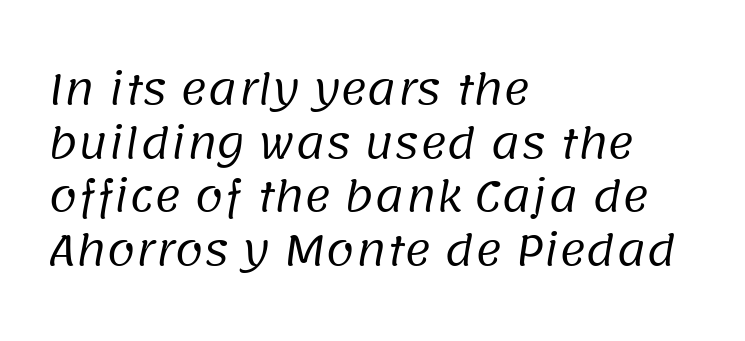
The image shows 41 px regular-weight sans-serif type; set left-aligned, normal line spacing (1.31x), normal letter spacing, not underlined; low stroke contrast and a large x-height.
